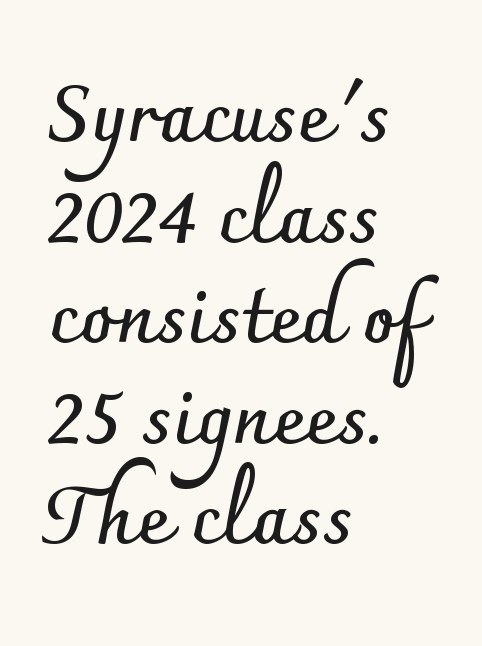
{"serif": "no", "bold": "yes", "weight": "semibold", "width": "normal", "stroke_contrast": "low", "x_height": "small", "monospaced": "no", "underline": "no", "align": "left", "line_spacing": "normal", "line_spacing_ratio": 1.29, "letter_spacing": "normal", "letter_spacing_em": 0.0, "glyph_px": 78}
